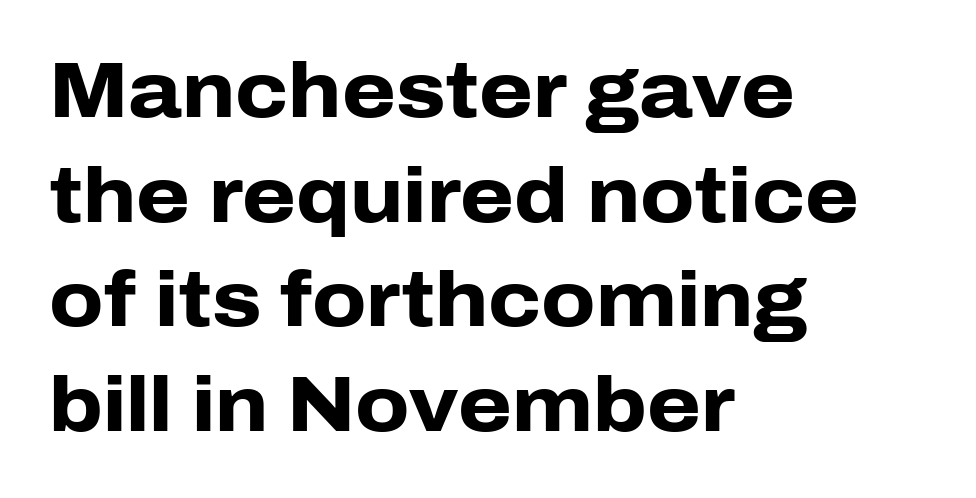
Q: Is the text bold? A: Yes.
Q: Is the text italic (slanted)? A: No, it is upright.
Q: Is the typeface a serif or a sans-serif typeface? A: Sans-serif.
Q: Is the text underlined? A: No.
Q: How is the paragraph aligned? A: Left-aligned.
Q: Is the spacing between letters normal or unusually wide? A: Normal.
Q: Is the spacing between lines tight, normal or loose? A: Normal.
Q: Width (condensed, normal, or wide)? A: Normal.
Q: Stroke contrast? A: Low.
Q: x-height? A: Medium.
Q: Monospaced? A: No.
